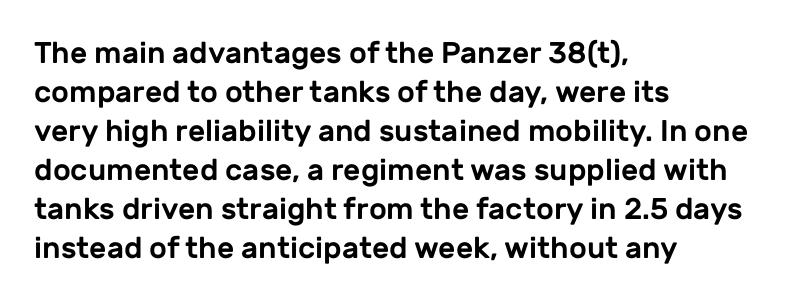
Line spacing here is normal. Words appear dense and cohesive because spacing is normal. Horizontal alignment here is leftward, the default for most running prose. Italic? Not at all — the glyphs are vertical. Classification — sans serif.
